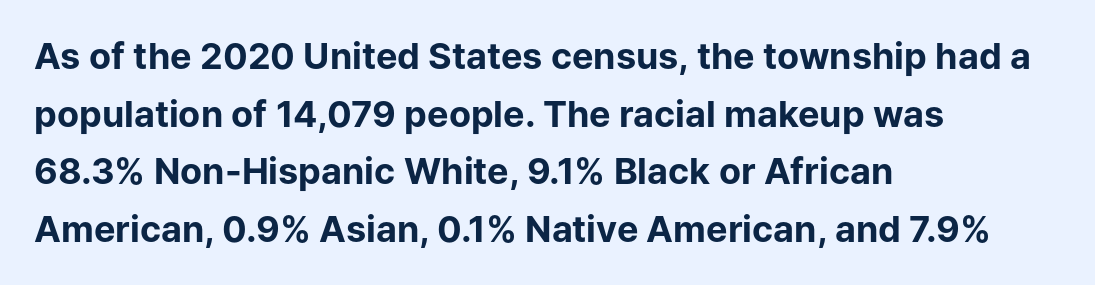
{"serif": "no", "italic": "no", "bold": "yes", "weight": "bold", "width": "normal", "stroke_contrast": "low", "x_height": "medium", "monospaced": "no", "underline": "no", "align": "left", "line_spacing": "normal", "line_spacing_ratio": 1.6, "letter_spacing": "normal", "letter_spacing_em": 0.0, "glyph_px": 36}
